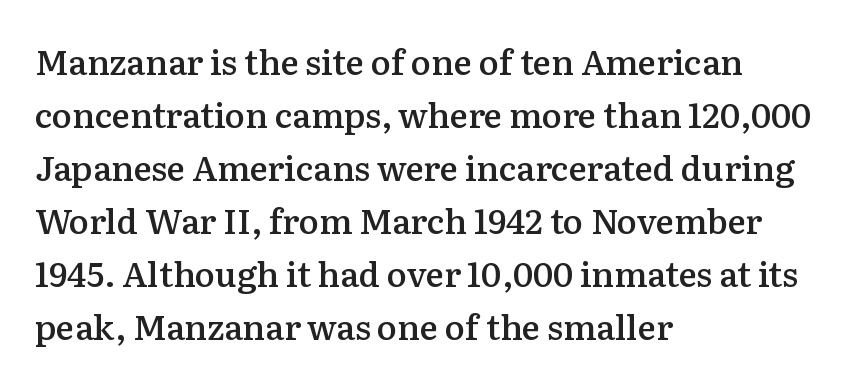
Q: Is the text bold? A: Semi-bold.
Q: Is the text italic (slanted)? A: No, it is upright.
Q: Is the typeface a serif or a sans-serif typeface? A: Serif.
Q: Is the text underlined? A: No.
Q: How is the paragraph aligned? A: Left-aligned.
Q: Is the spacing between letters normal or unusually wide? A: Normal.
Q: Is the spacing between lines tight, normal or loose? A: Normal.
Q: Width (condensed, normal, or wide)? A: Normal.
Q: Stroke contrast? A: Medium.
Q: x-height? A: Medium.
Q: Monospaced? A: No.
